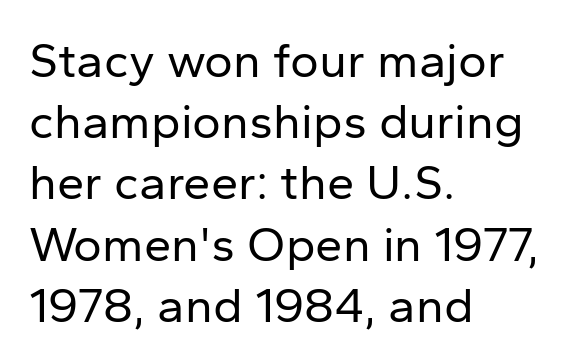
{"serif": "no", "italic": "no", "bold": "no", "weight": "regular", "width": "normal", "stroke_contrast": "low", "x_height": "medium", "monospaced": "no", "underline": "no", "align": "left", "line_spacing": "normal", "line_spacing_ratio": 1.25, "letter_spacing": "normal", "letter_spacing_em": 0.0, "glyph_px": 49}
